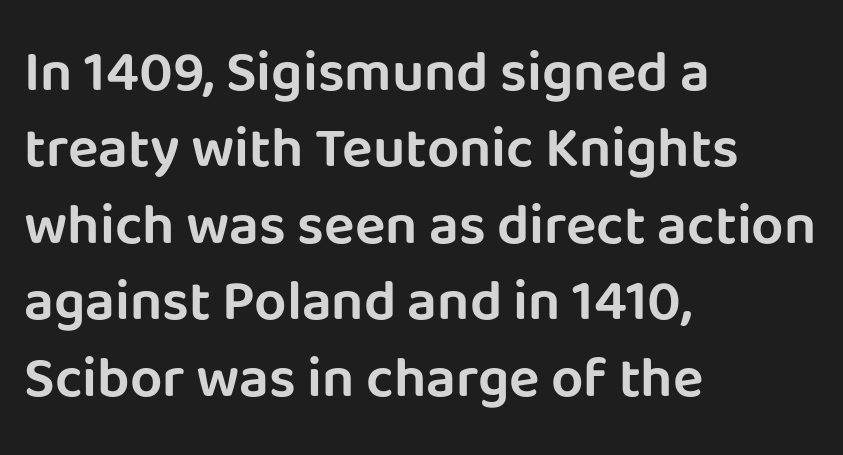
The image shows 57 px sans-serif type, upright; set left-aligned, normal line spacing (1.34x), normal letter spacing, not underlined; low stroke contrast and a large x-height.
